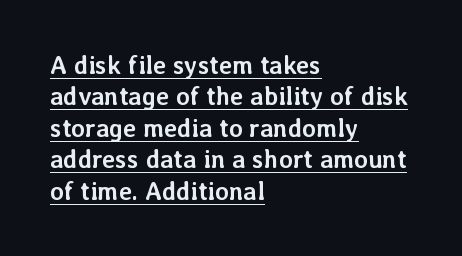
{"italic": "no", "bold": "yes", "underline": "yes", "align": "left", "line_spacing": "normal", "line_spacing_ratio": 1.26, "letter_spacing": "normal", "letter_spacing_em": 0.0, "glyph_px": 25}
